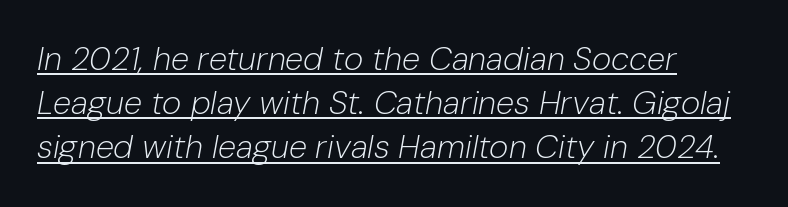
{"italic": "yes", "lean": "right", "slant_degrees": 10, "bold": "no", "weight": "light", "width": "normal", "stroke_contrast": "low", "x_height": "medium", "monospaced": "no", "underline": "yes", "align": "left", "line_spacing": "normal", "line_spacing_ratio": 1.34, "letter_spacing": "normal", "letter_spacing_em": 0.0, "glyph_px": 33}
